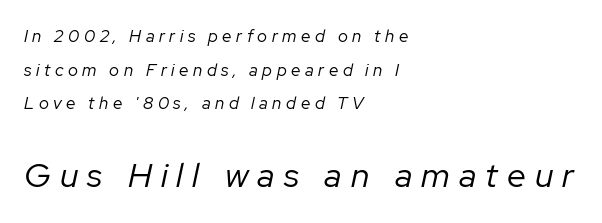
The line texture is sparse and dotted thanks to wide tracking. One glance says open: line gaps are wider than usual. Teacher's note: observe the even left margin — that is flush-left alignment. The glyphs are unaccompanied by any horizontal stroke below them.
